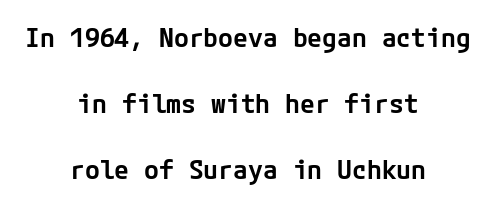
Q: Is the text bold? A: Semi-bold.
Q: Is the text italic (slanted)? A: No, it is upright.
Q: Is the text underlined? A: No.
Q: How is the paragraph aligned? A: Centered.
Q: Is the spacing between letters normal or unusually wide? A: Normal.
Q: Is the spacing between lines tight, normal or loose? A: Loose.
